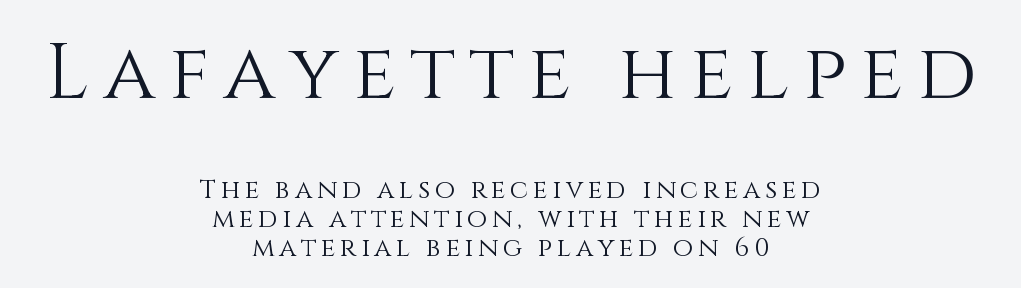
{"italic": "no", "bold": "no", "weight": "light", "width": "normal", "stroke_contrast": "medium", "x_height": "large", "monospaced": "no", "underline": "no", "align": "center", "line_spacing": "tight", "line_spacing_ratio": 1.13, "larger_block": "first", "size_ratio": 3.0, "glyph_px": 78}
